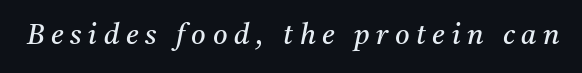
Q: Is the text bold? A: No.
Q: Is the text italic (slanted)? A: Yes, it leans right by about 11 degrees.
Q: Is the typeface a serif or a sans-serif typeface? A: Serif.
Q: Is the text underlined? A: No.
Q: Is the spacing between letters normal or unusually wide? A: Unusually wide.
Q: Width (condensed, normal, or wide)? A: Normal.
Q: Stroke contrast? A: Medium.
Q: x-height? A: Medium.
Q: Monospaced? A: No.
